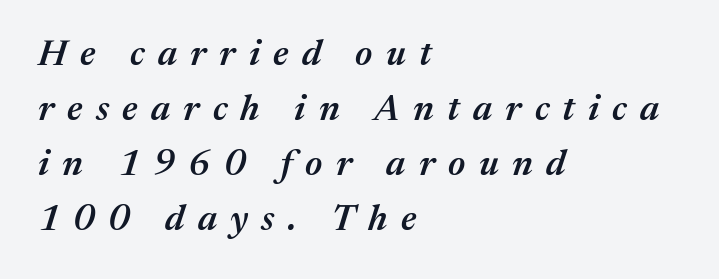
Q: Is the text bold? A: Semi-bold.
Q: Is the text italic (slanted)? A: Yes, it leans right by about 17 degrees.
Q: Is the text underlined? A: No.
Q: How is the paragraph aligned? A: Left-aligned.
Q: Is the spacing between letters normal or unusually wide? A: Unusually wide.
Q: Is the spacing between lines tight, normal or loose? A: Normal.
Q: Width (condensed, normal, or wide)? A: Normal.
Q: Stroke contrast? A: Medium.
Q: x-height? A: Medium.
Q: Monospaced? A: No.
